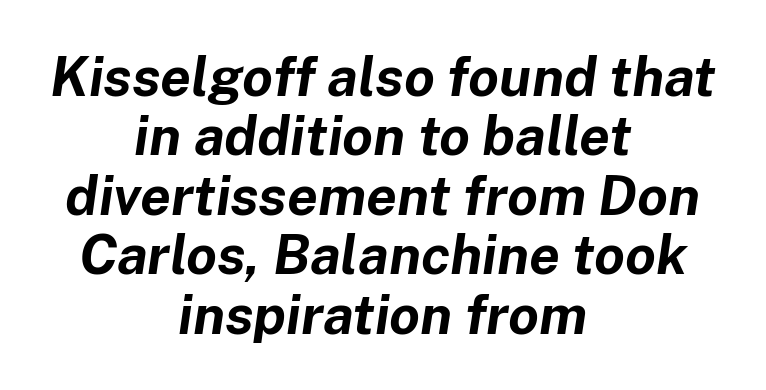
The image shows 55 px bold type, italic (leaning right); set centered, tight line spacing (1.08x), normal letter spacing, not underlined; low stroke contrast and a medium x-height.
